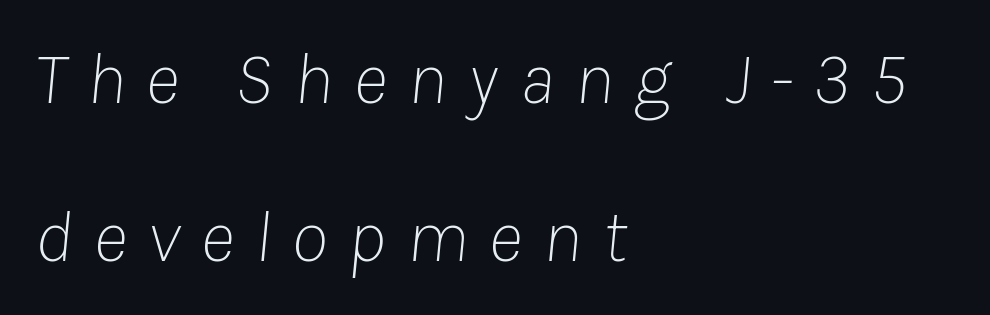
Q: Is the text bold? A: No.
Q: Is the text italic (slanted)? A: Yes, it leans right by about 8 degrees.
Q: Is the text underlined? A: No.
Q: How is the paragraph aligned? A: Left-aligned.
Q: Is the spacing between letters normal or unusually wide? A: Unusually wide.
Q: Is the spacing between lines tight, normal or loose? A: Loose.
Q: Width (condensed, normal, or wide)? A: Normal.
Q: Stroke contrast? A: Low.
Q: x-height? A: Medium.
Q: Monospaced? A: No.
